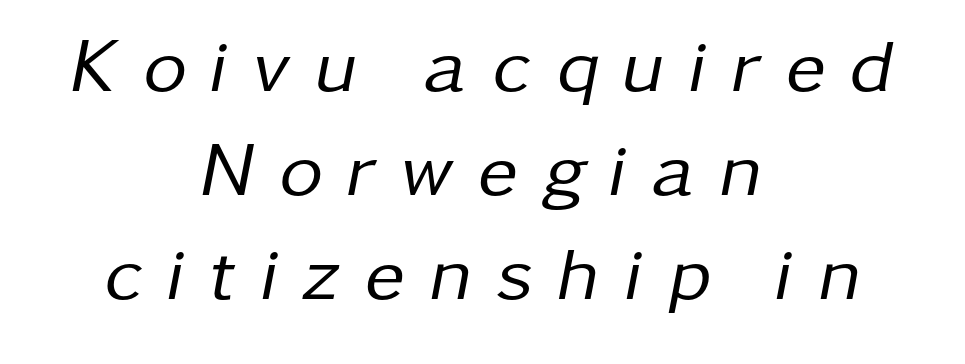
{"italic": "yes", "lean": "right", "slant_degrees": 11, "bold": "no", "weight": "regular", "width": "normal", "stroke_contrast": "low", "x_height": "medium", "monospaced": "no", "underline": "no", "align": "center", "line_spacing": "normal", "line_spacing_ratio": 1.37, "letter_spacing": "wide", "letter_spacing_em": 0.32, "glyph_px": 76}
